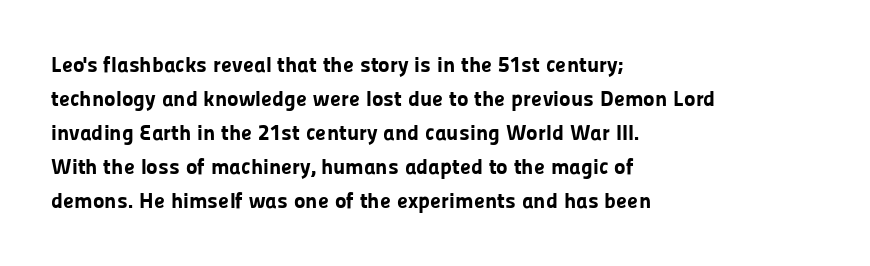
Underline: absent. Default kerning and tracking; the words read as compact shapes. Successive baselines arrive at the customary interval. You can tell it's not italic because the verticals are truly vertical. One-word summary of the alignment: left. These lines carry a lot of weight — the face is fully bold.
